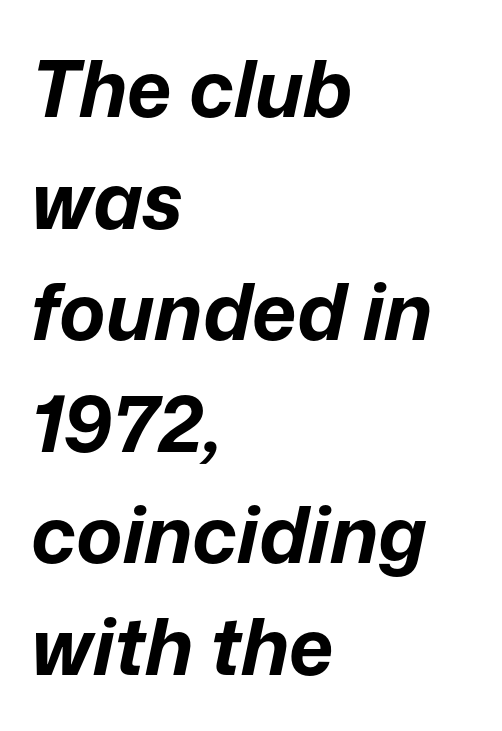
The image shows 78 px bold type, italic (leaning right); set left-aligned, normal line spacing (1.43x), normal letter spacing, not underlined; low stroke contrast and a medium x-height.
